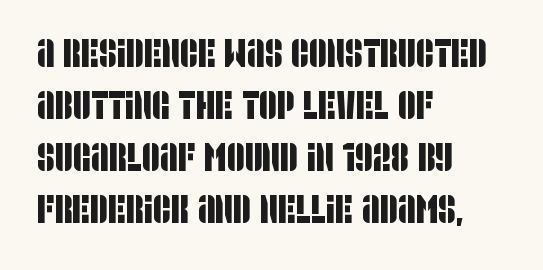
{"serif": "no", "width": "condensed", "stroke_contrast": "low", "x_height": "large", "monospaced": "no", "underline": "no", "align": "left", "line_spacing": "normal", "line_spacing_ratio": 1.33, "letter_spacing": "normal", "letter_spacing_em": 0.0, "glyph_px": 39}
